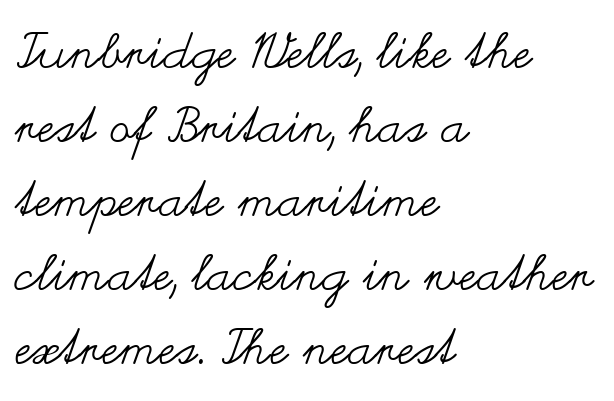
{"bold": "no", "weight": "regular", "width": "wide", "stroke_contrast": "medium", "x_height": "small", "monospaced": "no", "underline": "no", "align": "left", "line_spacing": "normal", "line_spacing_ratio": 1.51, "letter_spacing": "normal", "letter_spacing_em": 0.0, "glyph_px": 49}
